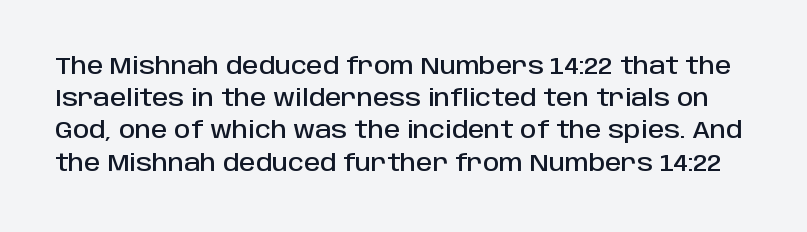
Posture: vertical. Letters rest on an invisible, unmarked baseline. How would I describe the line gaps? Plain and ordinary. Is the letter spacing exaggerated? No — it looks like the ordinary default.
